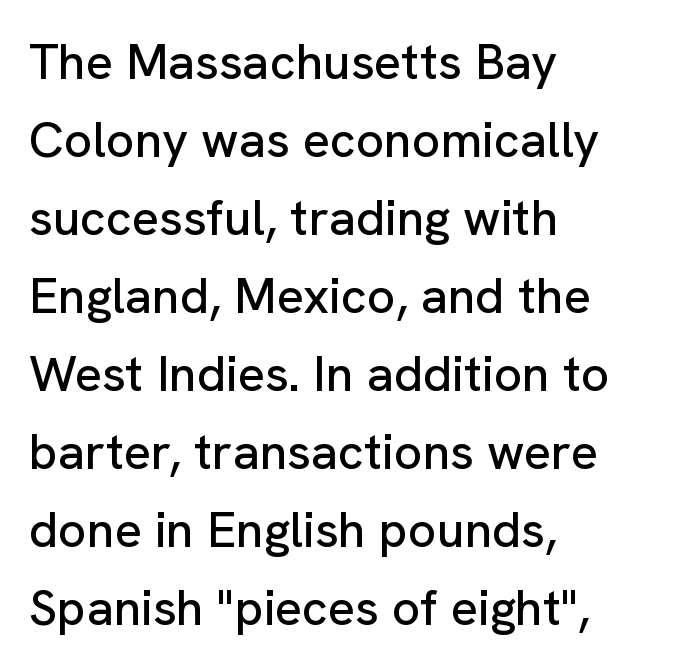
{"serif": "no", "italic": "no", "width": "normal", "stroke_contrast": "low", "x_height": "medium", "monospaced": "no", "underline": "no", "align": "left", "line_spacing": "normal", "line_spacing_ratio": 1.56, "letter_spacing": "normal", "letter_spacing_em": 0.0, "glyph_px": 50}
